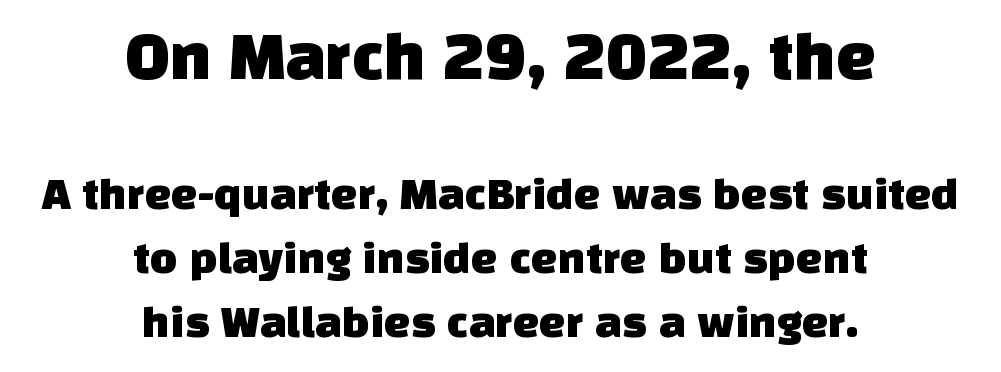
Q: Is the typeface a serif or a sans-serif typeface? A: Sans-serif.
Q: Is the text underlined? A: No.
Q: How is the paragraph aligned? A: Centered.
Q: Is the spacing between letters normal or unusually wide? A: Normal.
Q: Is the spacing between lines tight, normal or loose? A: Normal.
Q: Which block of text is set in a larger size, the first (top) or the second (bottom)? A: The first (top) one.
Q: Width (condensed, normal, or wide)? A: Normal.
Q: Stroke contrast? A: Low.
Q: x-height? A: Large.
Q: Monospaced? A: No.
